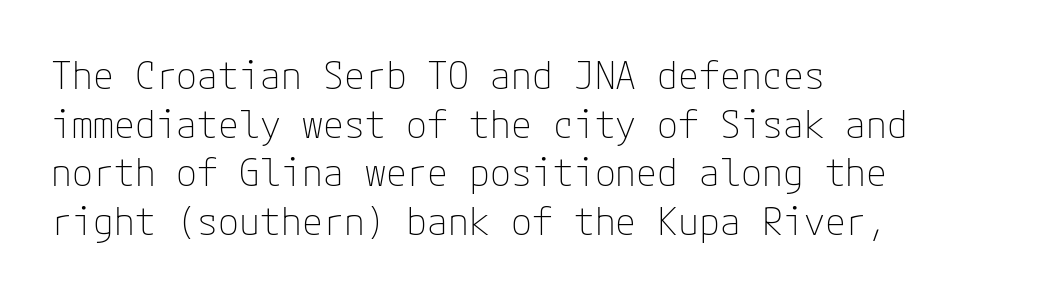
The image shows 38 px thin sans-serif type, upright; set left-aligned, normal line spacing (1.28x), normal letter spacing, not underlined; low stroke contrast and a medium x-height.
